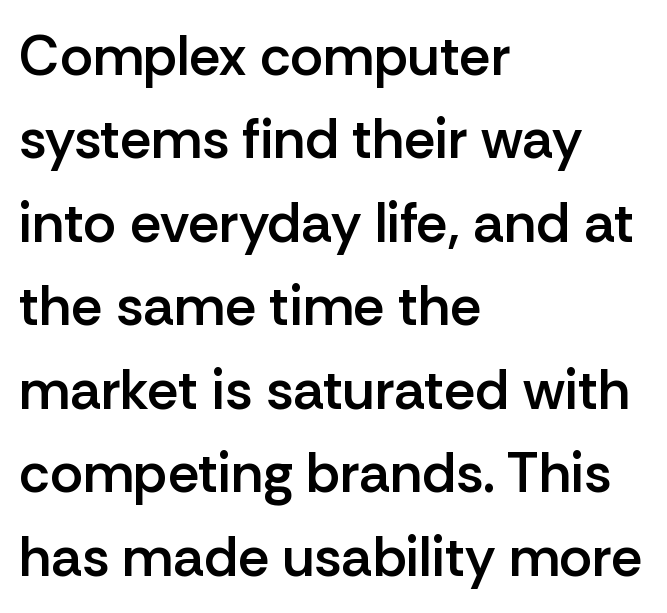
Q: Is the text bold? A: Semi-bold.
Q: Is the text italic (slanted)? A: No, it is upright.
Q: Is the typeface a serif or a sans-serif typeface? A: Sans-serif.
Q: Is the text underlined? A: No.
Q: How is the paragraph aligned? A: Left-aligned.
Q: Is the spacing between letters normal or unusually wide? A: Normal.
Q: Is the spacing between lines tight, normal or loose? A: Normal.
Q: Width (condensed, normal, or wide)? A: Normal.
Q: Stroke contrast? A: Low.
Q: x-height? A: Medium.
Q: Monospaced? A: No.
